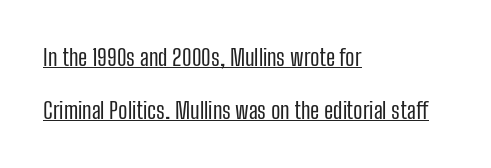
Q: Is the text bold? A: No.
Q: Is the text italic (slanted)? A: No, it is upright.
Q: Is the text underlined? A: Yes.
Q: How is the paragraph aligned? A: Left-aligned.
Q: Is the spacing between letters normal or unusually wide? A: Normal.
Q: Is the spacing between lines tight, normal or loose? A: Loose.
